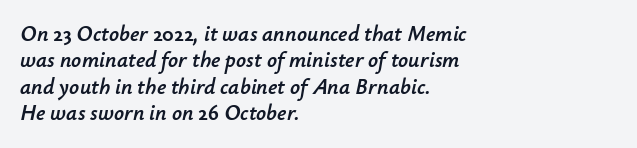
{"italic": "yes", "lean": "right", "slant_degrees": 12, "underline": "no", "align": "left", "line_spacing_ratio": 1.2, "letter_spacing": "normal", "letter_spacing_em": 0.0, "glyph_px": 22}
